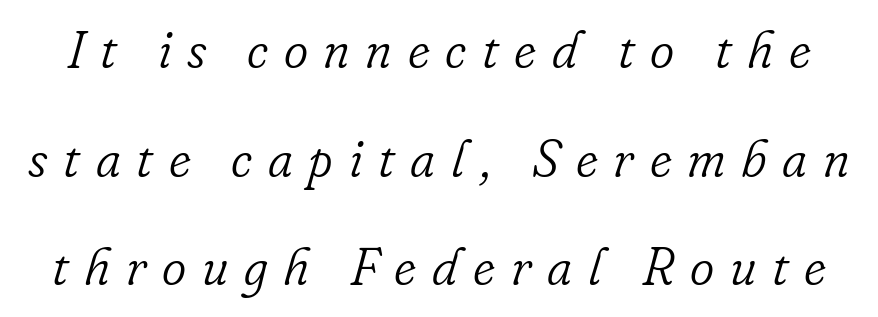
The image shows 52 px light serif type, italic (leaning right); set loose line spacing (2.09x), unusually wide letter spacing (+0.3 em), not underlined; low stroke contrast and a small x-height.
